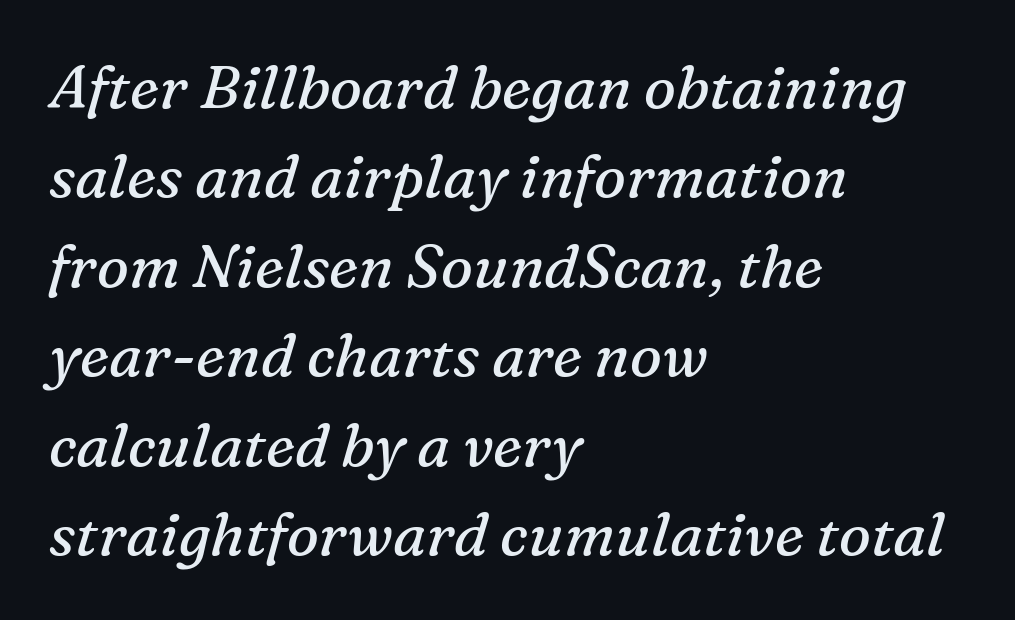
{"serif": "yes", "italic": "yes", "lean": "right", "slant_degrees": 16, "bold": "no", "weight": "regular", "width": "normal", "stroke_contrast": "medium", "x_height": "medium", "monospaced": "no", "underline": "no", "align": "left", "line_spacing": "normal", "line_spacing_ratio": 1.49, "letter_spacing": "normal", "letter_spacing_em": 0.0, "glyph_px": 60}
